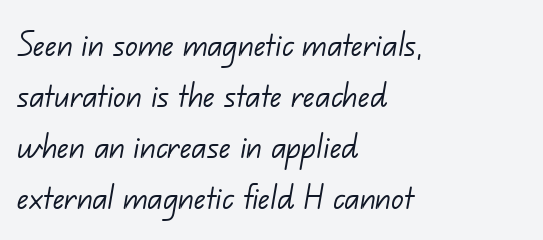
{"serif": "no", "bold": "no", "weight": "light", "width": "normal", "stroke_contrast": "low", "x_height": "small", "monospaced": "no", "underline": "no", "align": "left", "line_spacing": "normal", "line_spacing_ratio": 1.31, "letter_spacing": "normal", "letter_spacing_em": 0.0, "glyph_px": 39}
